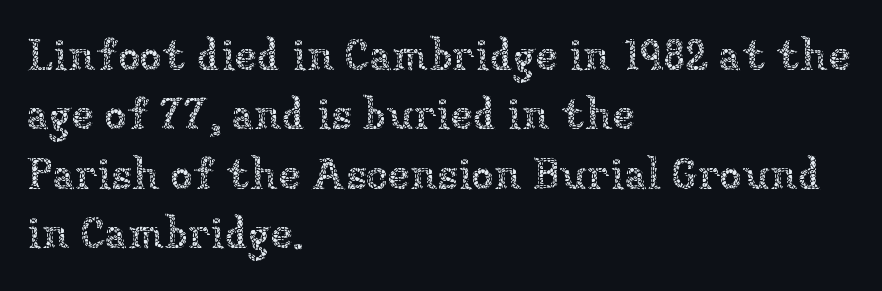
{"italic": "no", "bold": "no", "weight": "thin", "width": "normal", "stroke_contrast": "low", "x_height": "medium", "monospaced": "no", "underline": "no", "align": "left", "line_spacing": "normal", "line_spacing_ratio": 1.32, "letter_spacing": "normal", "letter_spacing_em": 0.0, "glyph_px": 45}
